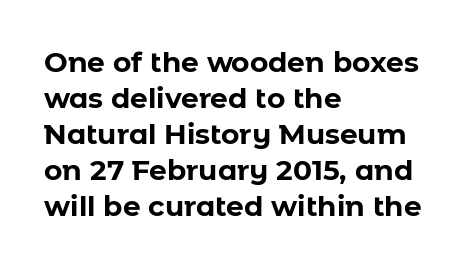
Note the varied advance widths — an 'i' is clearly narrower than an 'm'. Where is the straight margin? On the left. The specimen reads as upright at a glance. Clear beneath every line of the passage.
